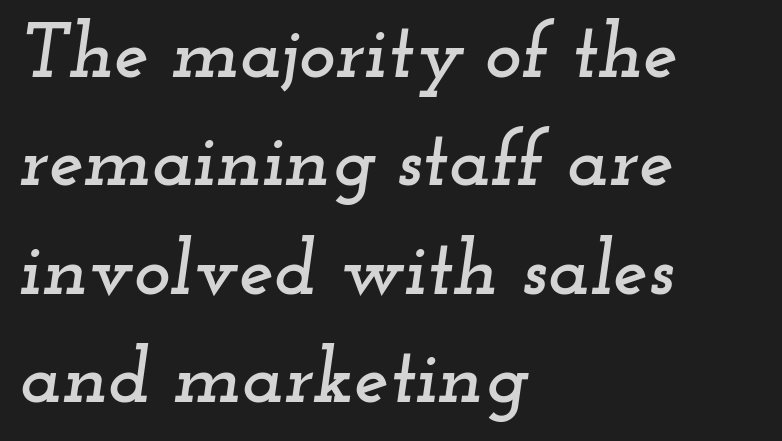
Q: Is the text italic (slanted)? A: Yes, it leans right by about 12 degrees.
Q: Is the typeface a serif or a sans-serif typeface? A: Serif.
Q: Is the text underlined? A: No.
Q: How is the paragraph aligned? A: Left-aligned.
Q: Is the spacing between letters normal or unusually wide? A: Normal.
Q: Is the spacing between lines tight, normal or loose? A: Normal.
Q: Width (condensed, normal, or wide)? A: Wide.
Q: Stroke contrast? A: Low.
Q: x-height? A: Small.
Q: Monospaced? A: No.
